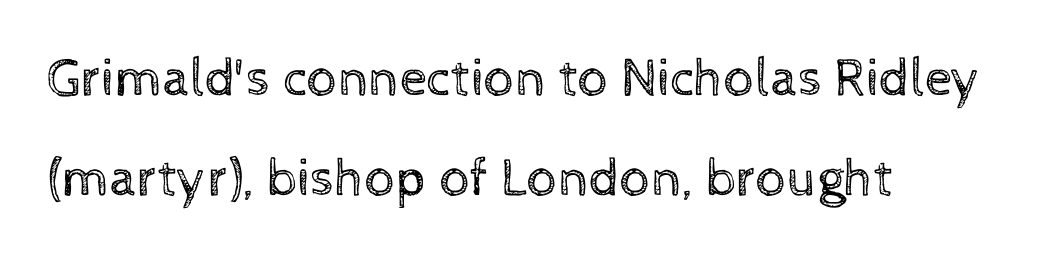
Q: Is the text bold? A: No.
Q: Is the text italic (slanted)? A: No, it is upright.
Q: Is the text underlined? A: No.
Q: How is the paragraph aligned? A: Left-aligned.
Q: Is the spacing between letters normal or unusually wide? A: Normal.
Q: Width (condensed, normal, or wide)? A: Normal.
Q: x-height? A: Medium.
Q: Monospaced? A: No.
